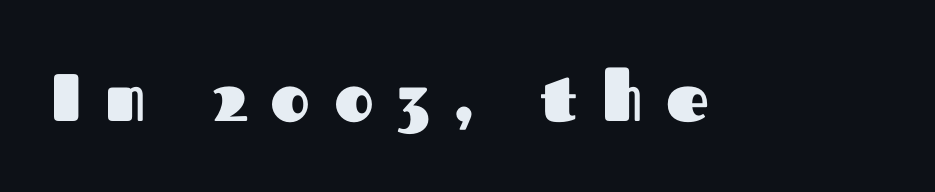
You can tell from the bare stems that sans-serif type was used. A typesetter would mark this as roman, not italic. The characters look thick and weighty, a clear bold. Type without underlining. Think of a printed novel: that variable character pitch is what you see here. These lines have a slow, spaced-out rhythm from letter to letter.
